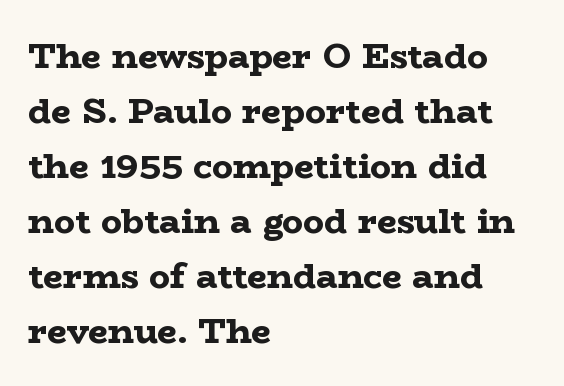
The image shows 35 px bold, wide serif type, upright; set left-aligned, normal line spacing (1.57x), normal letter spacing, not underlined; low stroke contrast and a medium x-height.
